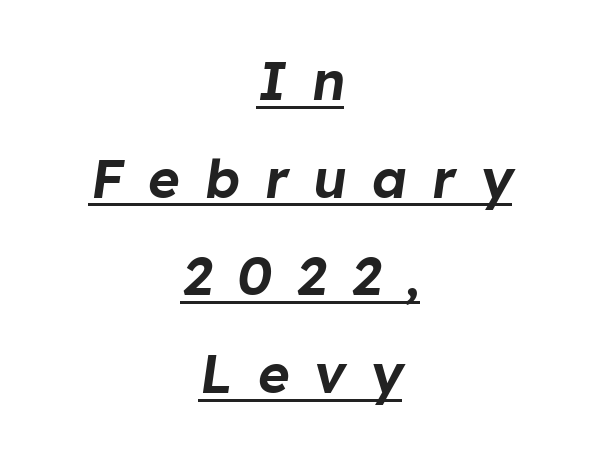
Q: Is the text italic (slanted)? A: Yes, it leans right by about 8 degrees.
Q: Is the text underlined? A: Yes.
Q: How is the paragraph aligned? A: Centered.
Q: Is the spacing between letters normal or unusually wide? A: Unusually wide.
Q: Width (condensed, normal, or wide)? A: Normal.
Q: Stroke contrast? A: Low.
Q: x-height? A: Medium.
Q: Monospaced? A: No.
